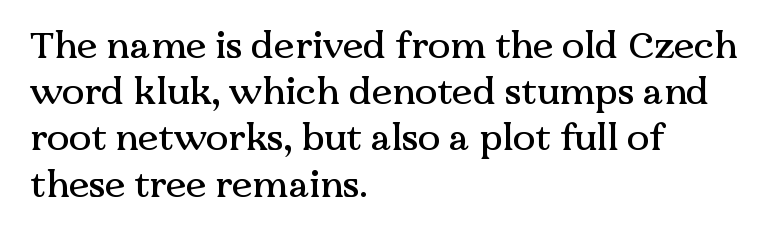
The image shows 37 px serif type, upright; set left-aligned, normal line spacing (1.25x), normal letter spacing, not underlined; medium stroke contrast and a medium x-height.
